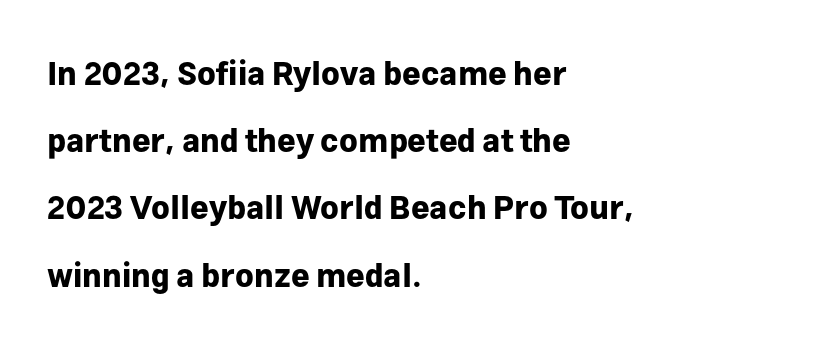
Q: Is the text bold? A: Yes.
Q: Is the text italic (slanted)? A: No, it is upright.
Q: Is the typeface a serif or a sans-serif typeface? A: Sans-serif.
Q: Is the text underlined? A: No.
Q: How is the paragraph aligned? A: Left-aligned.
Q: Is the spacing between letters normal or unusually wide? A: Normal.
Q: Is the spacing between lines tight, normal or loose? A: Loose.
Q: Width (condensed, normal, or wide)? A: Normal.
Q: Stroke contrast? A: Low.
Q: x-height? A: Medium.
Q: Monospaced? A: No.
